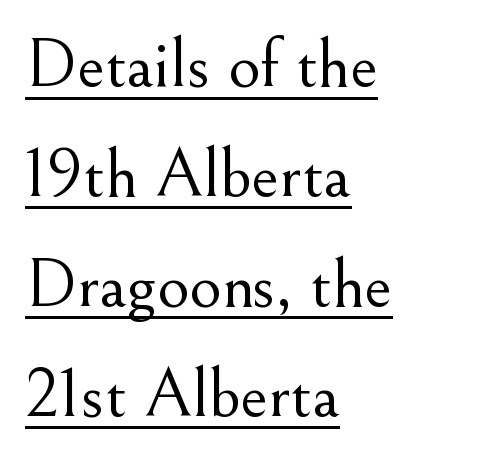
Q: Is the text bold? A: No.
Q: Is the text italic (slanted)? A: No, it is upright.
Q: Is the typeface a serif or a sans-serif typeface? A: Serif.
Q: Is the text underlined? A: Yes.
Q: How is the paragraph aligned? A: Left-aligned.
Q: Is the spacing between letters normal or unusually wide? A: Normal.
Q: Is the spacing between lines tight, normal or loose? A: Normal.
Q: Width (condensed, normal, or wide)? A: Normal.
Q: Stroke contrast? A: Medium.
Q: x-height? A: Small.
Q: Monospaced? A: No.
